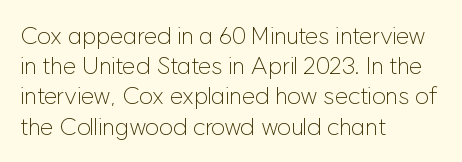
The image shows 24 px text type, upright; set left-aligned, normal line spacing (1.26x), normal letter spacing, not underlined.
